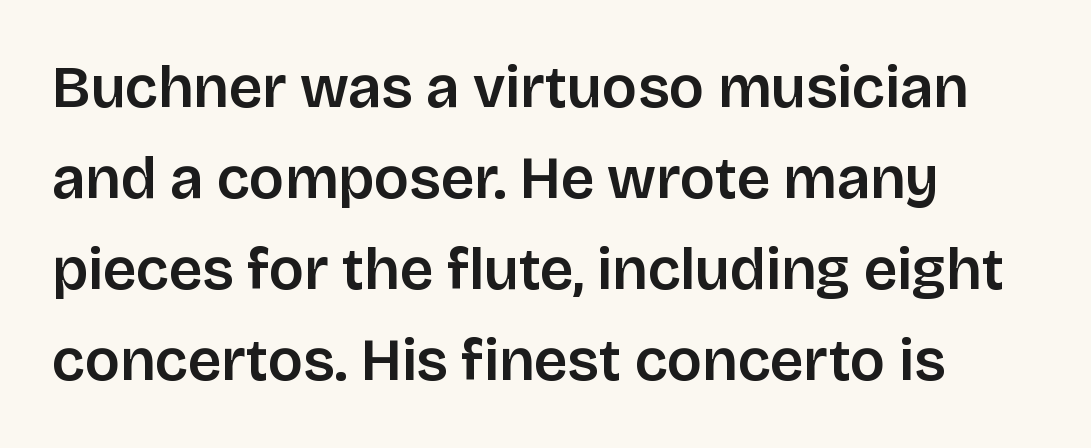
The image shows 59 px sans-serif type, upright; set left-aligned, normal line spacing (1.54x), normal letter spacing, not underlined; low stroke contrast and a large x-height.
